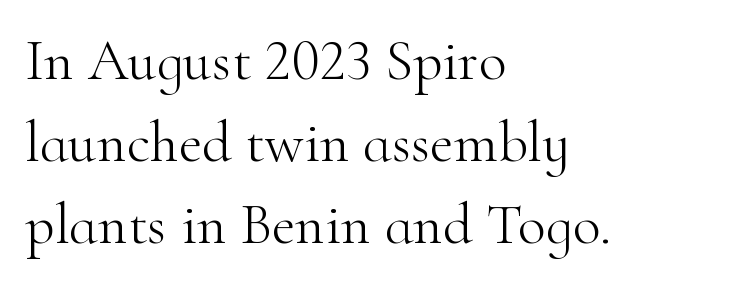
Note the varied advance widths — an 'i' is clearly narrower than an 'm'. One-word summary of the alignment: left. Baseline-to-baseline distance is the conventional proportion of letter height. Nothing heavy about these letters — not bold at all. Between one letter and the next there's only the usual sliver of space.
